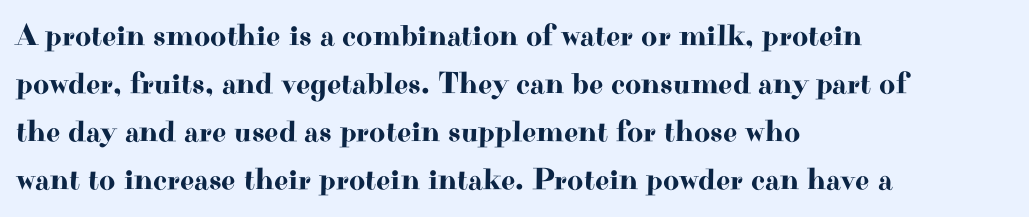
{"serif": "yes", "italic": "no", "width": "wide", "stroke_contrast": "high", "x_height": "small", "monospaced": "no", "underline": "no", "align": "left", "line_spacing": "normal", "line_spacing_ratio": 1.55, "letter_spacing": "normal", "letter_spacing_em": 0.0, "glyph_px": 31}
